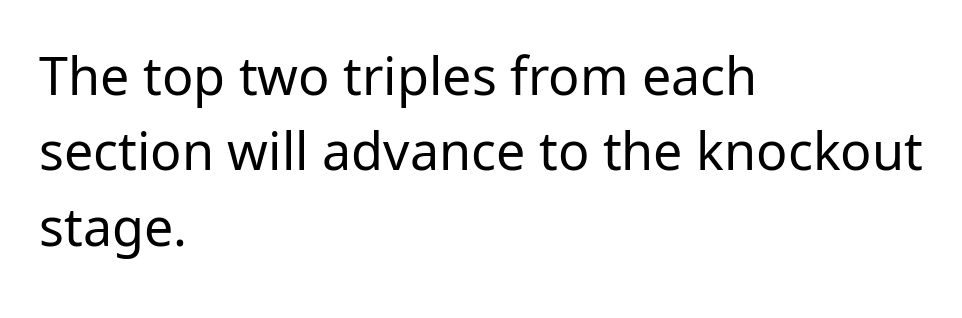
{"serif": "no", "italic": "no", "bold": "no", "weight": "regular", "width": "normal", "stroke_contrast": "low", "x_height": "medium", "monospaced": "no", "underline": "no", "align": "left", "line_spacing": "normal", "line_spacing_ratio": 1.45, "letter_spacing": "normal", "letter_spacing_em": 0.0, "glyph_px": 52}
